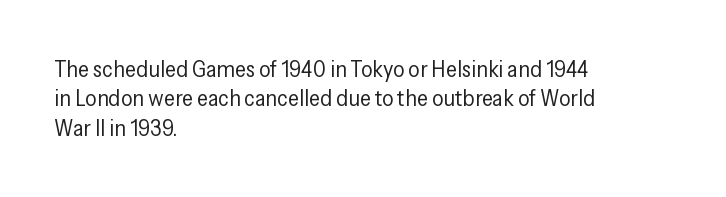
{"italic": "no", "bold": "no", "underline": "no", "align": "left", "line_spacing": "normal", "line_spacing_ratio": 1.28, "letter_spacing": "normal", "letter_spacing_em": 0.0, "glyph_px": 23}
